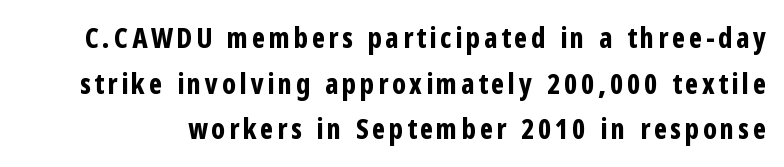
A roman cut, with each character standing at attention. Leading matches the norm, producing a regular column. The strip under each line holds only bare page. A full-strength bold gives these letters their thick strokes. Each letter keeps its own natural width here, so spacing adapts to shape.
